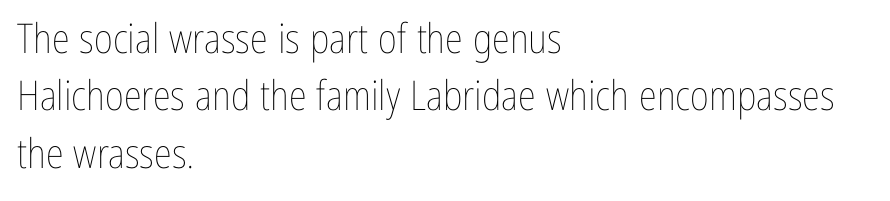
Q: Is the text bold? A: No.
Q: Is the text italic (slanted)? A: No, it is upright.
Q: Is the text underlined? A: No.
Q: How is the paragraph aligned? A: Left-aligned.
Q: Is the spacing between letters normal or unusually wide? A: Normal.
Q: Is the spacing between lines tight, normal or loose? A: Normal.
Q: Width (condensed, normal, or wide)? A: Condensed.
Q: Stroke contrast? A: Low.
Q: x-height? A: Medium.
Q: Monospaced? A: No.
